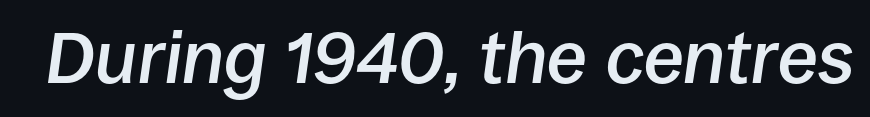
The image shows 73 px semibold type, italic (leaning right); set normal letter spacing, not underlined; low stroke contrast and a large x-height.
